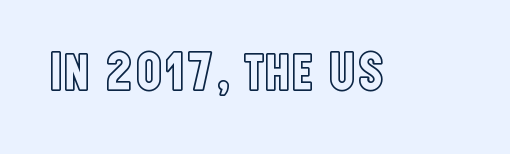
The image shows 55 px condensed type, upright; set normal letter spacing, not underlined; a large x-height.
